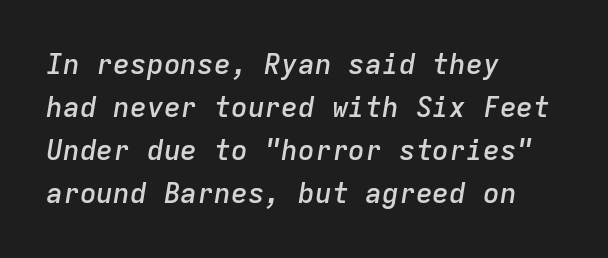
Each line starts at the same left margin while the right side varies. Leading: standard. In terms of weight, the rendering is demibold, just under bold. Words appear dense and cohesive because spacing is normal. Note the uniform advance width — an 'i' takes as much space as an 'm'. Every character sits at an angle, as italics do.
